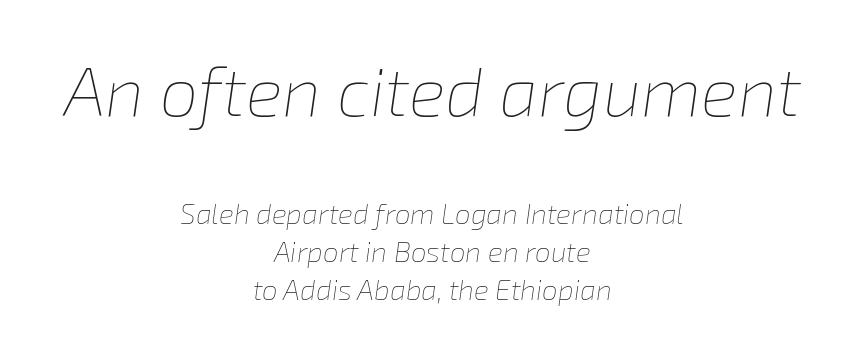
The image shows 69 px thin type, italic (leaning right); set centered, normal line spacing (1.36x), normal letter spacing, not underlined; the first (top) block is 2.46x larger; low stroke contrast and a medium x-height.
